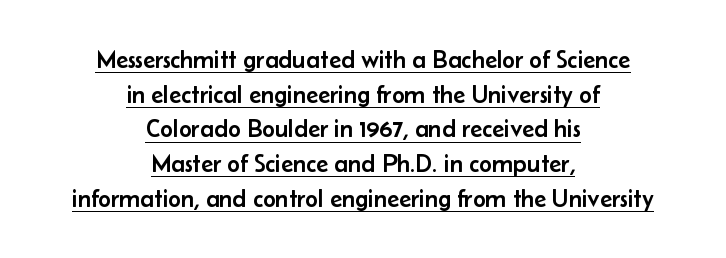
Looks like someone drew a line under every word here. In terms of posture, this sample is upright. Compared with typical body copy, the letter spacing here is the same. Both edges are ragged and mirror each other, which tells us the setting is centered. One glance says typical: line gaps are just what's usual.
